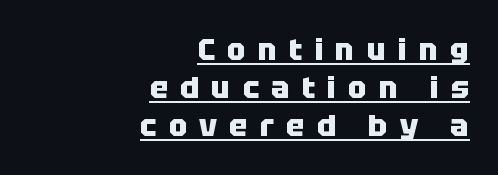
{"serif": "no", "italic": "no", "bold": "yes", "weight": "heavy", "width": "normal", "stroke_contrast": "low", "x_height": "large", "monospaced": "no", "underline": "yes", "align": "right", "line_spacing_ratio": 1.22, "letter_spacing": "wide", "letter_spacing_em": 0.39, "glyph_px": 31}
